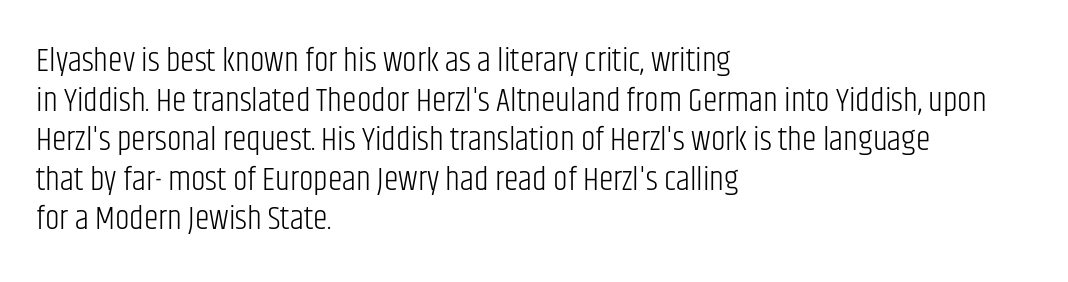
Q: Is the text bold? A: No.
Q: Is the text italic (slanted)? A: No, it is upright.
Q: Is the typeface a serif or a sans-serif typeface? A: Sans-serif.
Q: Is the text underlined? A: No.
Q: How is the paragraph aligned? A: Left-aligned.
Q: Is the spacing between letters normal or unusually wide? A: Normal.
Q: Width (condensed, normal, or wide)? A: Condensed.
Q: Stroke contrast? A: Low.
Q: x-height? A: Large.
Q: Monospaced? A: No.
